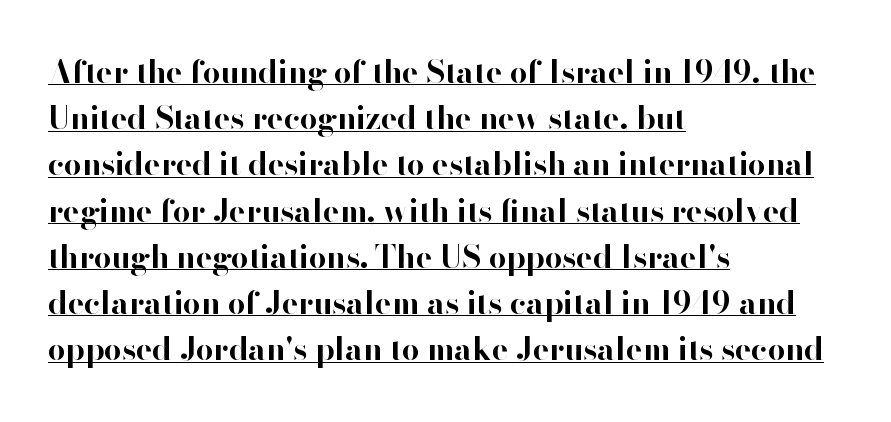
Note the varied advance widths — an 'i' is clearly narrower than an 'm'. Compared with typical body copy, the letter spacing here is the same. The glyphs have the mass of a bold cut. Horizontally, the lines are justified to the leading edge only. Vertical spacing — default.
